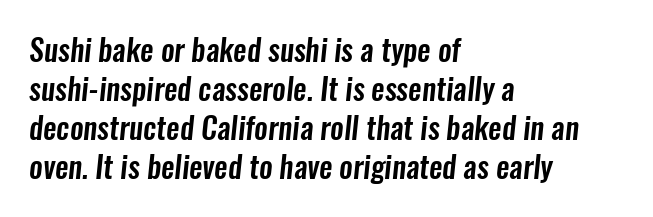
{"serif": "no", "width": "condensed", "stroke_contrast": "low", "x_height": "medium", "monospaced": "no", "underline": "no", "align": "left", "line_spacing": "normal", "line_spacing_ratio": 1.3, "letter_spacing": "normal", "letter_spacing_em": 0.0, "glyph_px": 30}
